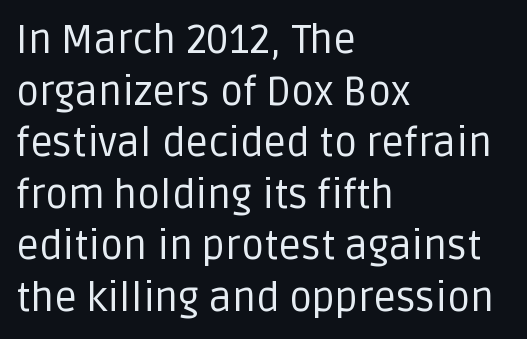
Q: Is the text bold? A: No.
Q: Is the text italic (slanted)? A: No, it is upright.
Q: Is the typeface a serif or a sans-serif typeface? A: Sans-serif.
Q: Is the text underlined? A: No.
Q: How is the paragraph aligned? A: Left-aligned.
Q: Is the spacing between letters normal or unusually wide? A: Normal.
Q: Is the spacing between lines tight, normal or loose? A: Normal.
Q: Width (condensed, normal, or wide)? A: Normal.
Q: Stroke contrast? A: Low.
Q: x-height? A: Large.
Q: Monospaced? A: No.
